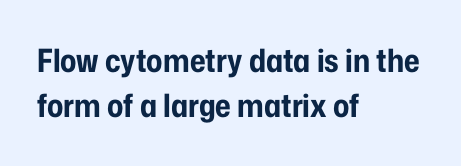
{"serif": "no", "italic": "no", "bold": "yes", "weight": "bold", "width": "condensed", "stroke_contrast": "low", "x_height": "medium", "monospaced": "no", "underline": "no", "align": "left", "line_spacing": "normal", "line_spacing_ratio": 1.42, "letter_spacing": "normal", "letter_spacing_em": 0.0, "glyph_px": 32}
